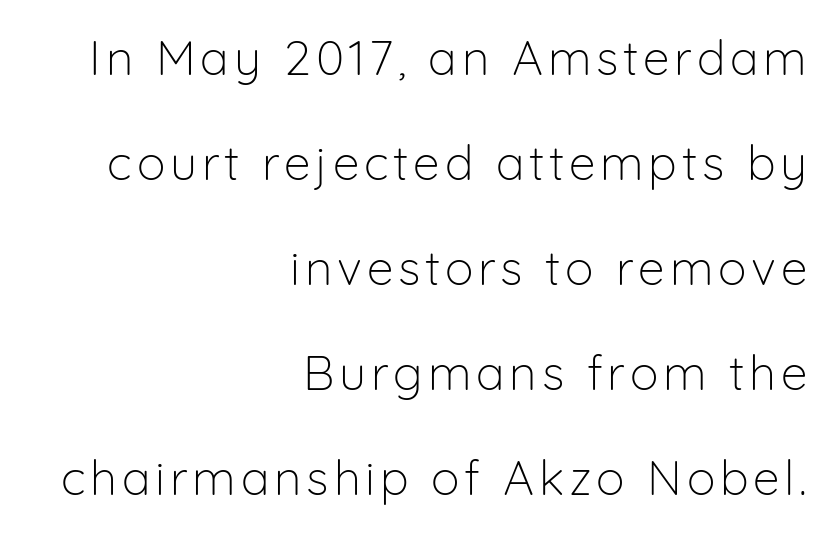
{"serif": "no", "italic": "no", "bold": "no", "weight": "light", "width": "normal", "stroke_contrast": "low", "x_height": "medium", "monospaced": "no", "underline": "no", "align": "right", "line_spacing": "loose", "line_spacing_ratio": 2.19, "glyph_px": 48}
